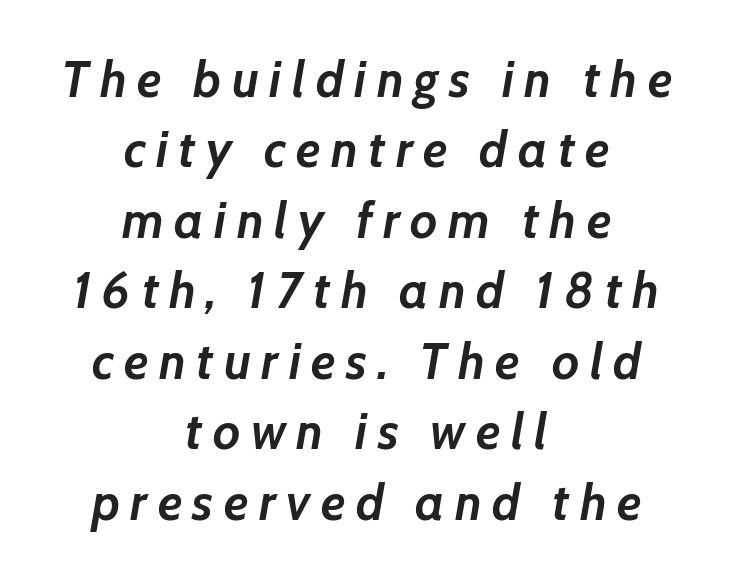
{"italic": "yes", "lean": "right", "slant_degrees": 7, "bold": "yes", "weight": "semibold", "width": "normal", "stroke_contrast": "low", "x_height": "medium", "monospaced": "no", "underline": "no", "align": "center", "line_spacing": "normal", "line_spacing_ratio": 1.41, "letter_spacing": "wide", "letter_spacing_em": 0.21, "glyph_px": 50}
